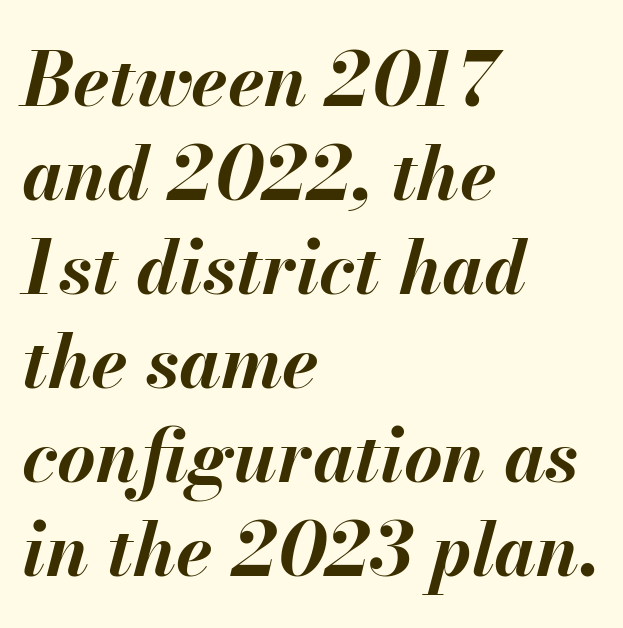
The image shows 74 px bold type, italic (leaning right); set left-aligned, normal line spacing (1.27x), normal letter spacing, not underlined; medium stroke contrast and a small x-height.
